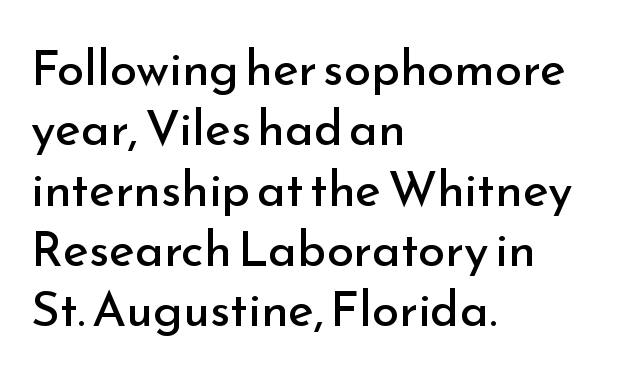
Q: Is the text bold? A: No.
Q: Is the text italic (slanted)? A: No, it is upright.
Q: Is the typeface a serif or a sans-serif typeface? A: Sans-serif.
Q: Is the text underlined? A: No.
Q: How is the paragraph aligned? A: Left-aligned.
Q: Is the spacing between letters normal or unusually wide? A: Normal.
Q: Width (condensed, normal, or wide)? A: Normal.
Q: Stroke contrast? A: Low.
Q: x-height? A: Small.
Q: Monospaced? A: No.
